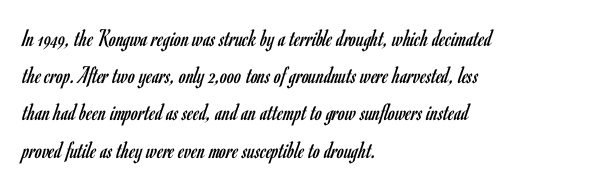
The image shows 25 px text type; set left-aligned, normal line spacing (1.49x), normal letter spacing, not underlined.
